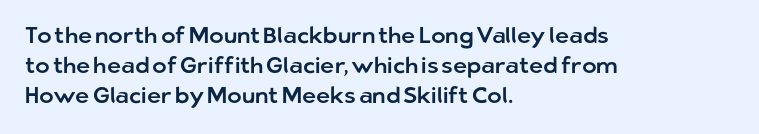
Q: Is the text italic (slanted)? A: No, it is upright.
Q: Is the text underlined? A: No.
Q: How is the paragraph aligned? A: Left-aligned.
Q: Is the spacing between letters normal or unusually wide? A: Normal.
Q: Is the spacing between lines tight, normal or loose? A: Normal.
